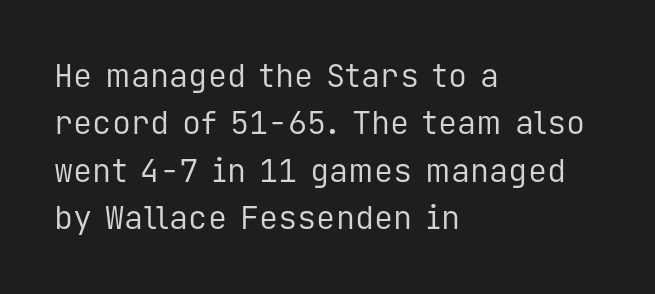
The image shows 32 px regular-weight sans-serif type, upright, monospaced; set left-aligned, normal line spacing (1.48x), normal letter spacing, not underlined; low stroke contrast and a medium x-height.
